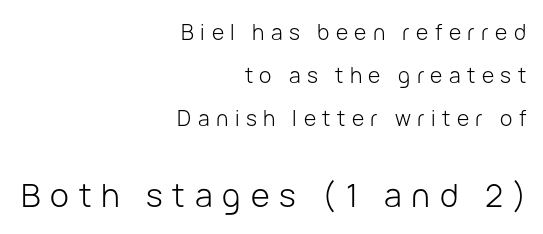
{"serif": "no", "italic": "no", "bold": "no", "weight": "light", "width": "normal", "stroke_contrast": "low", "x_height": "medium", "monospaced": "no", "underline": "no", "align": "right", "line_spacing": "loose", "line_spacing_ratio": 2.05, "letter_spacing": "wide", "letter_spacing_em": 0.31, "larger_block": "second", "size_ratio": 1.52, "glyph_px": 32}
